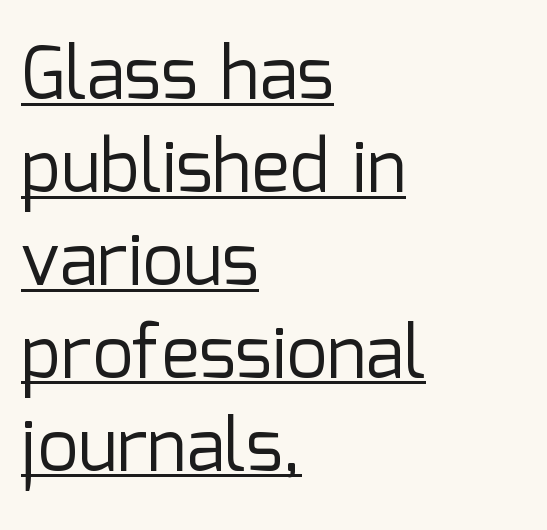
Q: Is the text bold? A: No.
Q: Is the text italic (slanted)? A: No, it is upright.
Q: Is the typeface a serif or a sans-serif typeface? A: Sans-serif.
Q: Is the text underlined? A: Yes.
Q: How is the paragraph aligned? A: Left-aligned.
Q: Is the spacing between letters normal or unusually wide? A: Normal.
Q: Is the spacing between lines tight, normal or loose? A: Normal.
Q: Width (condensed, normal, or wide)? A: Normal.
Q: Stroke contrast? A: Low.
Q: x-height? A: Medium.
Q: Monospaced? A: No.
